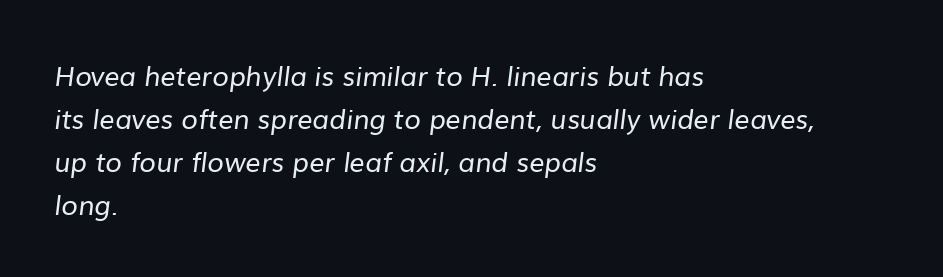
The strokes carry an ordinary text weight at most. Lines of text with bare space underneath. Summary of vertical rhythm: regular, with standard interline spacing. The setting favours the left margin, as ordinary paragraphs usually do. The gaps between neighbouring characters are ordinary and unremarkable.
